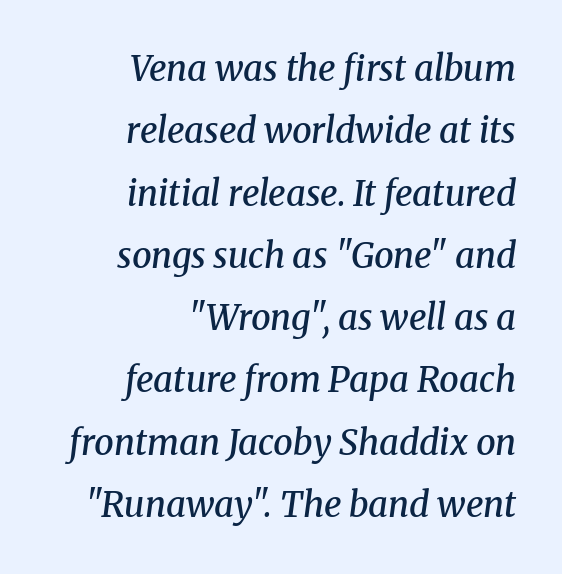
Little horizontal feet cap the strokes, marking this as serif type. Glance below the letters and you will spot only blank space. You could not count columns in this text — the font is proportionally spaced. A typesetter would mark this as italic.
